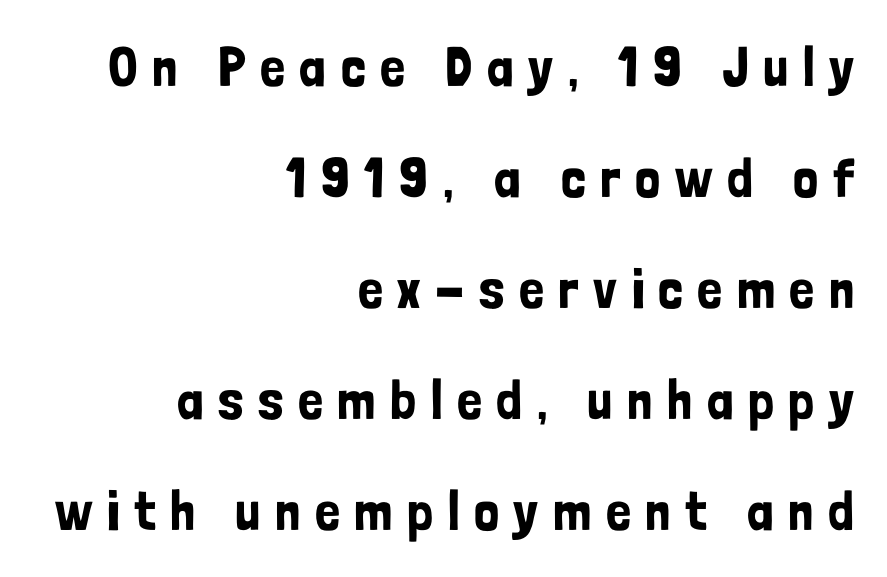
The face used here is rendered with a markedly widened letterfit. Alignment: flush right. Clear beneath every line of the passage. This sample trades compactness for vertical openness between lines.
